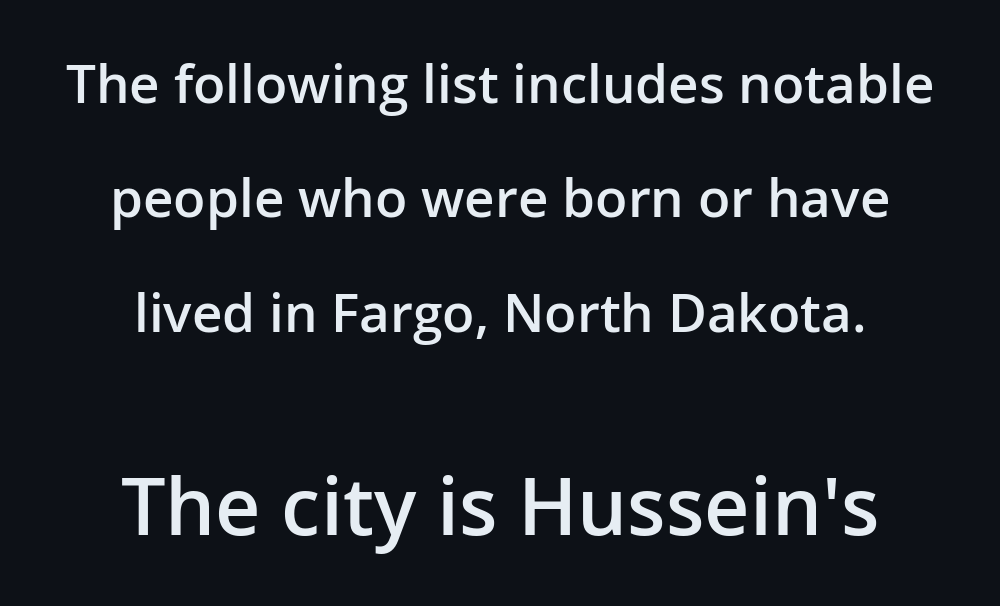
The image shows 79 px semibold sans-serif type, upright; set centered, loose line spacing (2.16x), normal letter spacing, not underlined; the second (bottom) block is 1.49x larger; low stroke contrast and a medium x-height.
